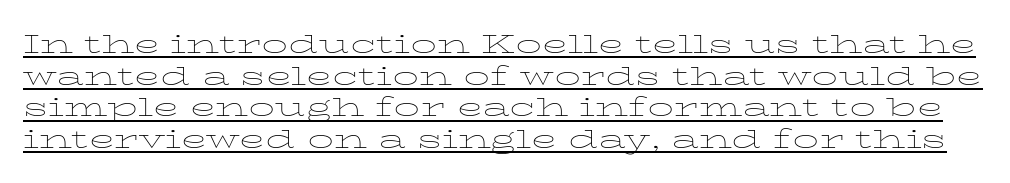
The image shows 26 px text type, upright; set line spacing 1.22x, normal letter spacing, underlined.
